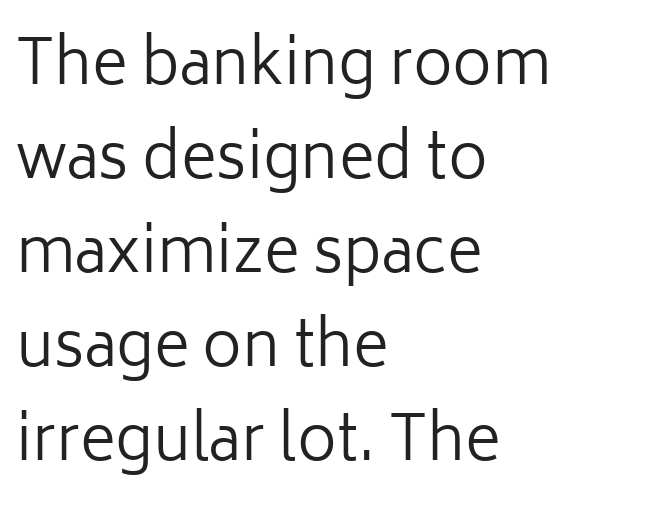
The image shows 61 px regular-weight sans-serif type, upright; set left-aligned, normal line spacing (1.54x), normal letter spacing, not underlined; low stroke contrast and a medium x-height.
